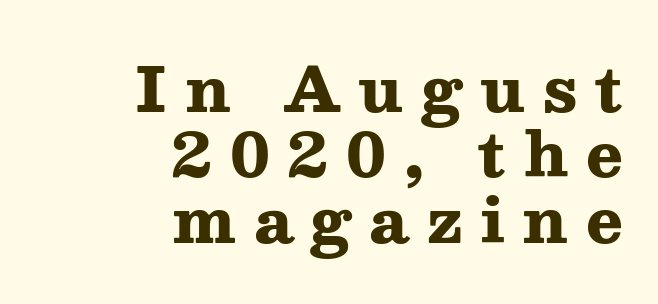
{"serif": "yes", "italic": "no", "bold": "yes", "weight": "heavy", "width": "wide", "stroke_contrast": "medium", "x_height": "medium", "monospaced": "no", "underline": "no", "align": "right", "line_spacing": "tight", "line_spacing_ratio": 1.07, "letter_spacing": "wide", "letter_spacing_em": 0.29, "glyph_px": 61}
